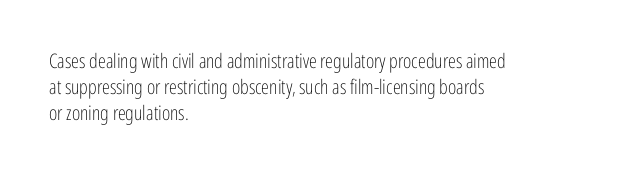
The image shows 20 px text type, upright; set left-aligned, normal line spacing (1.3x), normal letter spacing, not underlined.
